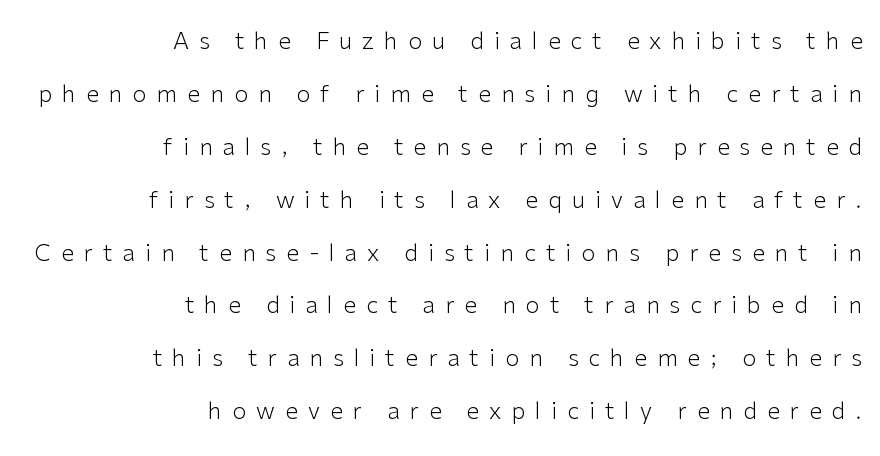
Q: Is the text bold? A: No.
Q: Is the text italic (slanted)? A: No, it is upright.
Q: Is the text underlined? A: No.
Q: How is the paragraph aligned? A: Right-aligned.
Q: Is the spacing between letters normal or unusually wide? A: Unusually wide.
Q: Is the spacing between lines tight, normal or loose? A: Loose.
